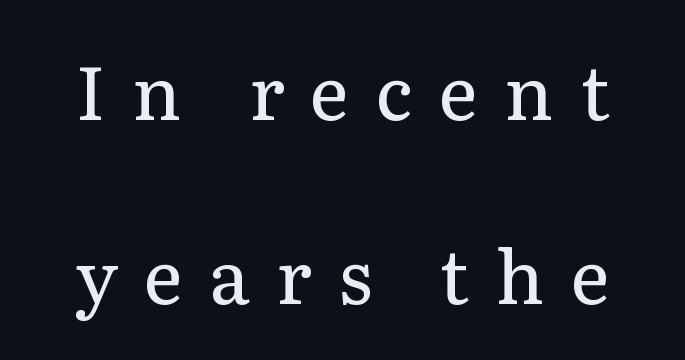
{"serif": "yes", "italic": "no", "bold": "no", "weight": "regular", "width": "normal", "stroke_contrast": "low", "x_height": "medium", "monospaced": "no", "underline": "no", "line_spacing": "loose", "line_spacing_ratio": 2.46, "letter_spacing": "wide", "letter_spacing_em": 0.35, "glyph_px": 75}
